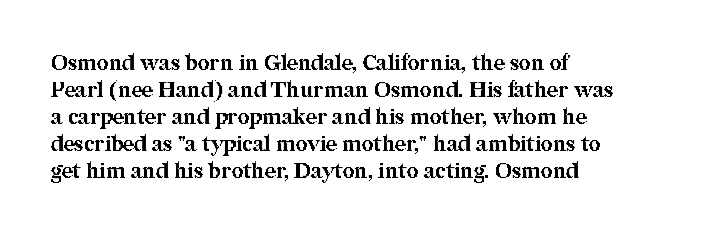
Q: Is the text bold? A: Yes.
Q: Is the text italic (slanted)? A: No, it is upright.
Q: Is the text underlined? A: No.
Q: How is the paragraph aligned? A: Left-aligned.
Q: Is the spacing between letters normal or unusually wide? A: Normal.
Q: Is the spacing between lines tight, normal or loose? A: Normal.
